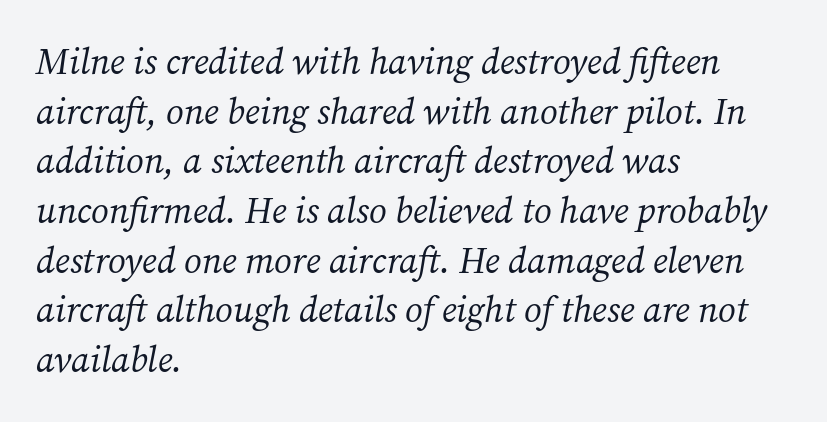
The image shows 36 px regular-weight serif type, italic (leaning right); set left-aligned, normal line spacing (1.38x), normal letter spacing, not underlined; medium stroke contrast and a medium x-height.
